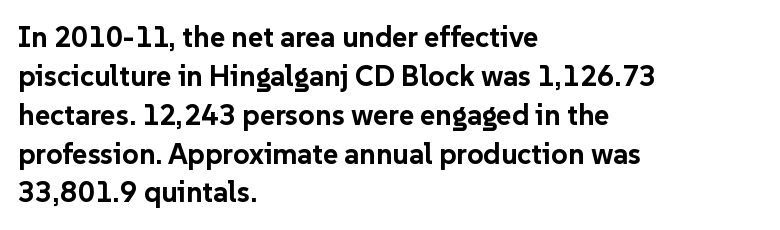
The designer left line spacing at the default. Letters rest on an invisible, unmarked baseline. The compositor pushed each line to the left boundary. The type sits square on the baseline with zero lean. No feet cap the strokes, marking this as sans-serif type.
